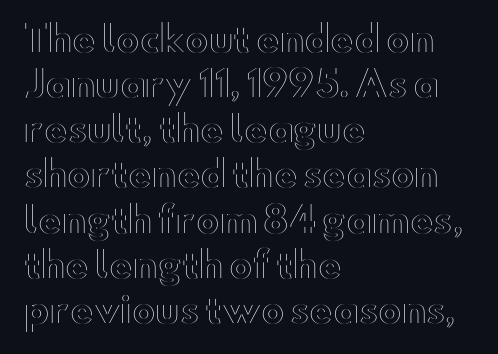
The baseline area is clear. If you measured baseline to baseline, you'd find a middling distance. All the whitespace from short lines collects on the right. Is this a fixed-width face? No — the glyphs have proportional, varying widths. Between one letter and the next there's only the usual sliver of space. Posture: straight, roman, zero tilt.
